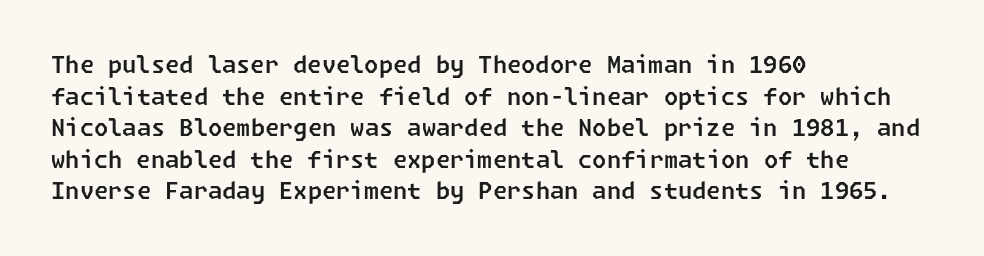
Q: Is the text underlined? A: No.
Q: How is the paragraph aligned? A: Left-aligned.
Q: Is the spacing between letters normal or unusually wide? A: Normal.
Q: Is the spacing between lines tight, normal or loose? A: Normal.
